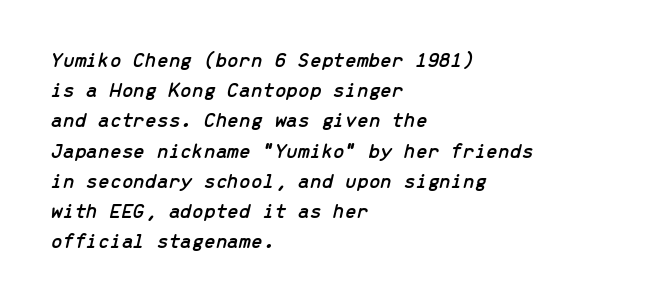
The image shows 21 px text type, italic (leaning right); set left-aligned, normal line spacing (1.44x), normal letter spacing, not underlined.
